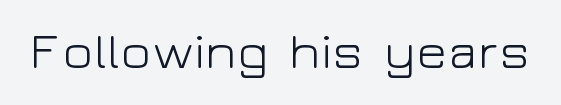
Q: Is the text bold? A: No.
Q: Is the text italic (slanted)? A: No, it is upright.
Q: Is the typeface a serif or a sans-serif typeface? A: Sans-serif.
Q: Is the text underlined? A: No.
Q: Is the spacing between letters normal or unusually wide? A: Normal.
Q: Width (condensed, normal, or wide)? A: Wide.
Q: Stroke contrast? A: Low.
Q: x-height? A: Medium.
Q: Monospaced? A: No.
